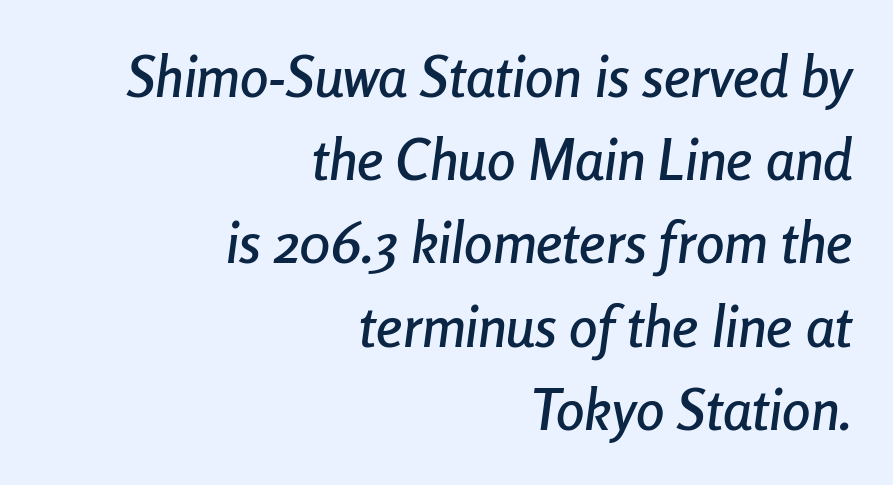
The image shows 57 px condensed type, italic (leaning right); set right-aligned, normal line spacing (1.46x), normal letter spacing, not underlined; low stroke contrast and a medium x-height.
